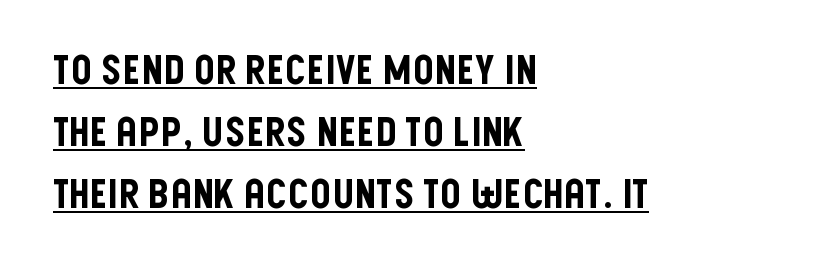
{"serif": "no", "italic": "no", "width": "condensed", "stroke_contrast": "low", "x_height": "large", "monospaced": "no", "underline": "yes", "align": "left", "line_spacing": "normal", "line_spacing_ratio": 1.51, "letter_spacing": "normal", "letter_spacing_em": 0.0, "glyph_px": 41}
